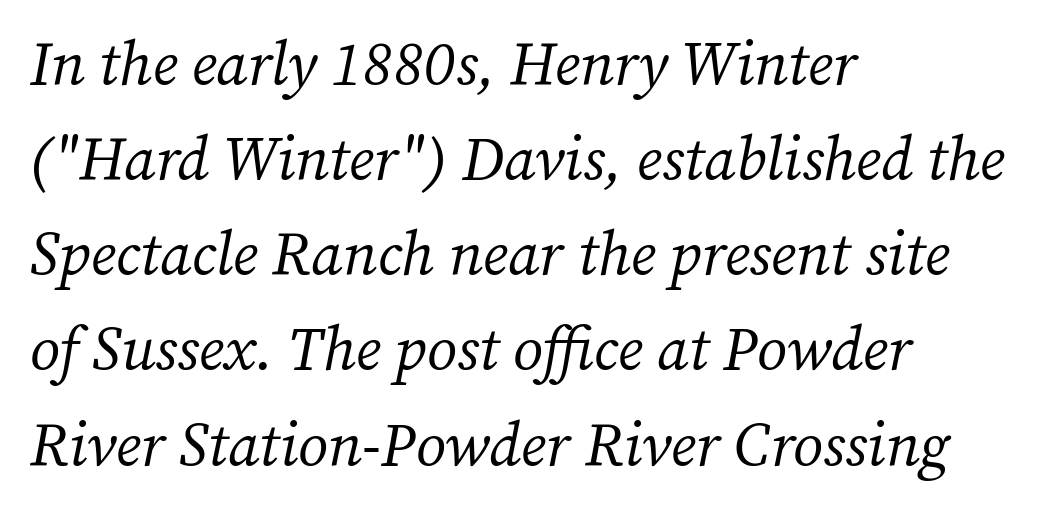
Nothing unusual about the tracking: characters are spaced as the font intends. If you measured baseline to baseline, you'd find a middling distance. Each row of text sits above clean, open space. The typeface has the unassuming heft of standard copy or less.
